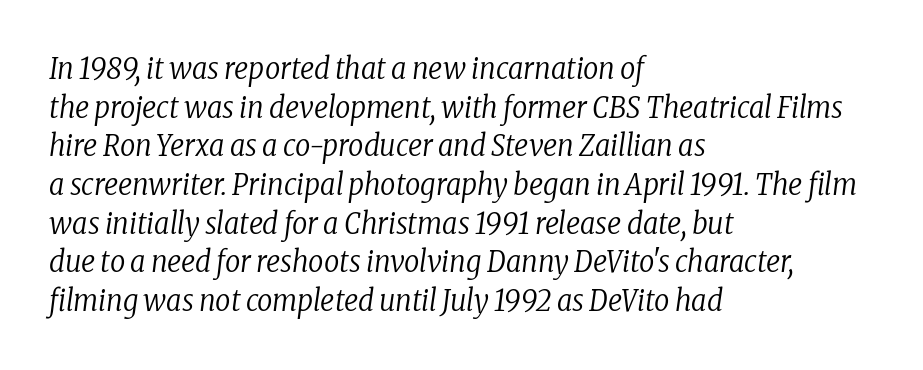
Q: Is the text bold? A: No.
Q: Is the text italic (slanted)? A: Yes, it leans right by about 8 degrees.
Q: Is the typeface a serif or a sans-serif typeface? A: Serif.
Q: Is the text underlined? A: No.
Q: How is the paragraph aligned? A: Left-aligned.
Q: Is the spacing between letters normal or unusually wide? A: Normal.
Q: Is the spacing between lines tight, normal or loose? A: Normal.
Q: Width (condensed, normal, or wide)? A: Condensed.
Q: Stroke contrast? A: Low.
Q: x-height? A: Medium.
Q: Monospaced? A: No.
